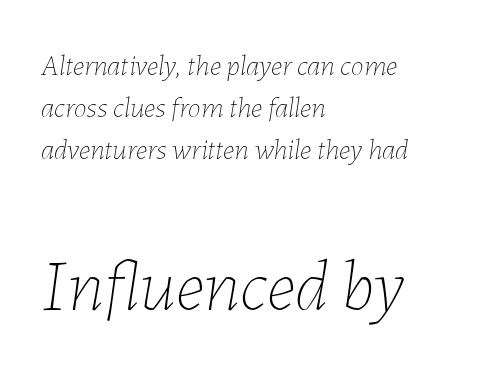
{"italic": "yes", "lean": "right", "slant_degrees": 7, "bold": "no", "weight": "thin", "width": "normal", "stroke_contrast": "low", "x_height": "medium", "monospaced": "no", "underline": "no", "align": "left", "line_spacing": "normal", "line_spacing_ratio": 1.45, "letter_spacing": "normal", "letter_spacing_em": 0.0, "larger_block": "second", "size_ratio": 2.52, "glyph_px": 73}
